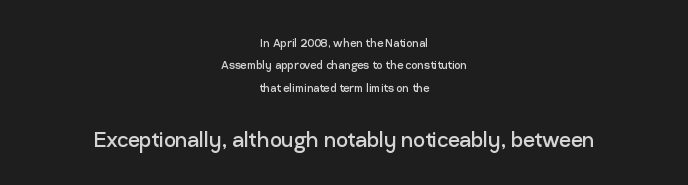
The image shows 26 px text type, upright; set centered, normal line spacing (1.6x), normal letter spacing, not underlined; the second (bottom) block is 1.86x larger.
